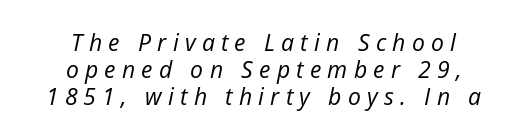
Q: Is the text bold? A: No.
Q: Is the text italic (slanted)? A: Yes, it leans right by about 12 degrees.
Q: Is the text underlined? A: No.
Q: How is the paragraph aligned? A: Centered.
Q: Is the spacing between letters normal or unusually wide? A: Unusually wide.
